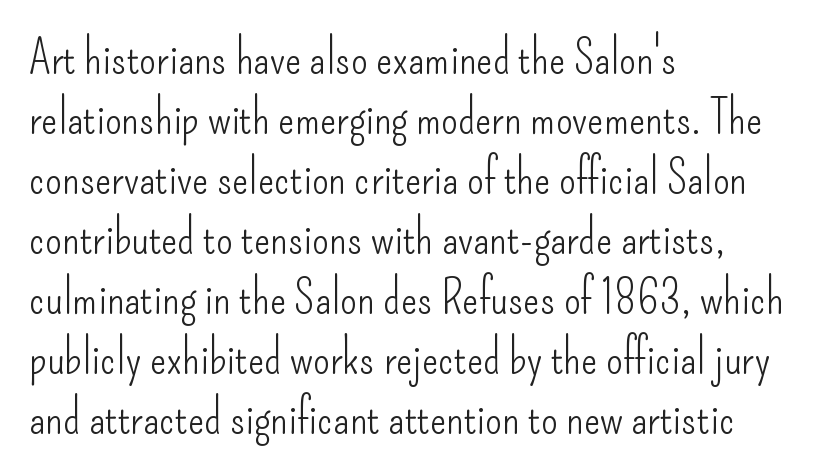
The image shows 48 px light, condensed sans-serif type, upright; set left-aligned, normal line spacing (1.25x), normal letter spacing, not underlined; low stroke contrast and a small x-height.
